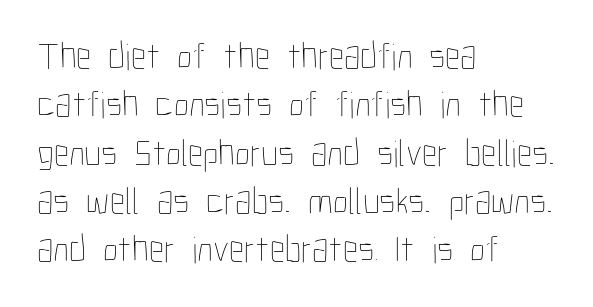
The image shows 38 px thin, condensed type, upright; set left-aligned, normal line spacing (1.27x), normal letter spacing, not underlined; low stroke contrast and a medium x-height.
